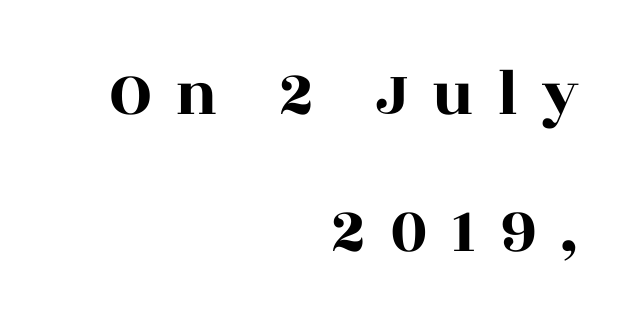
The lettering stays uniformly vertical, giving the passage a roman look. Tracking here is generous; glyphs stand well apart from one another. The setting favours the right margin, as signatures and pull-quotes sometimes do. Old-style or modern, the face here clearly has serifs. Note the varied advance widths — an 'i' is clearly narrower than an 'm'. Clear beneath every line of the passage.
